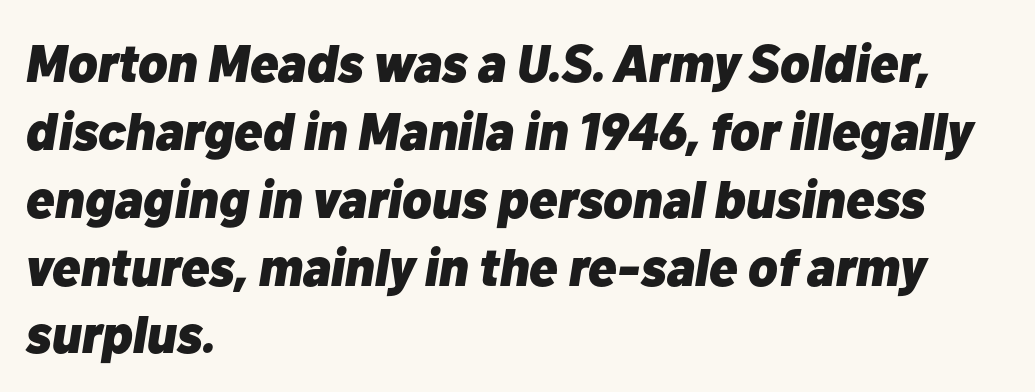
Regular leading. Would a proofreader flag this as italicized? Yes. Each letter keeps its own natural width here, so spacing adapts to shape. The passage shown is not underscored anywhere.
